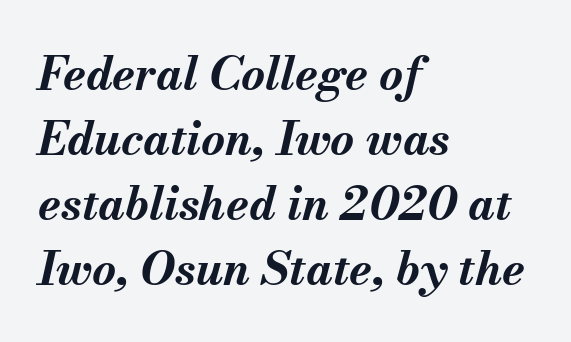
Q: Is the text bold? A: Yes.
Q: Is the text italic (slanted)? A: Yes, it leans right by about 13 degrees.
Q: Is the text underlined? A: No.
Q: How is the paragraph aligned? A: Left-aligned.
Q: Is the spacing between letters normal or unusually wide? A: Normal.
Q: Is the spacing between lines tight, normal or loose? A: Normal.
Q: Width (condensed, normal, or wide)? A: Normal.
Q: Stroke contrast? A: Medium.
Q: x-height? A: Small.
Q: Monospaced? A: No.
